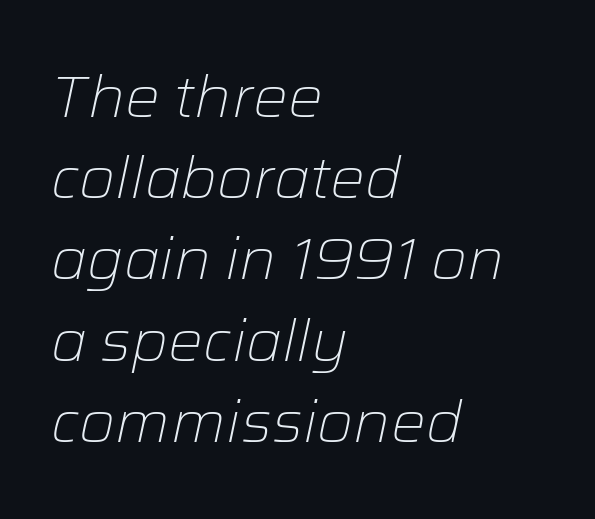
The image shows 58 px light type, italic (leaning right); set left-aligned, normal line spacing (1.4x), normal letter spacing, not underlined; low stroke contrast and a medium x-height.
